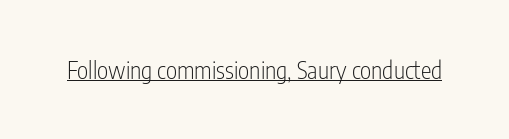
The image shows 24 px text type, upright; set normal letter spacing, underlined.
